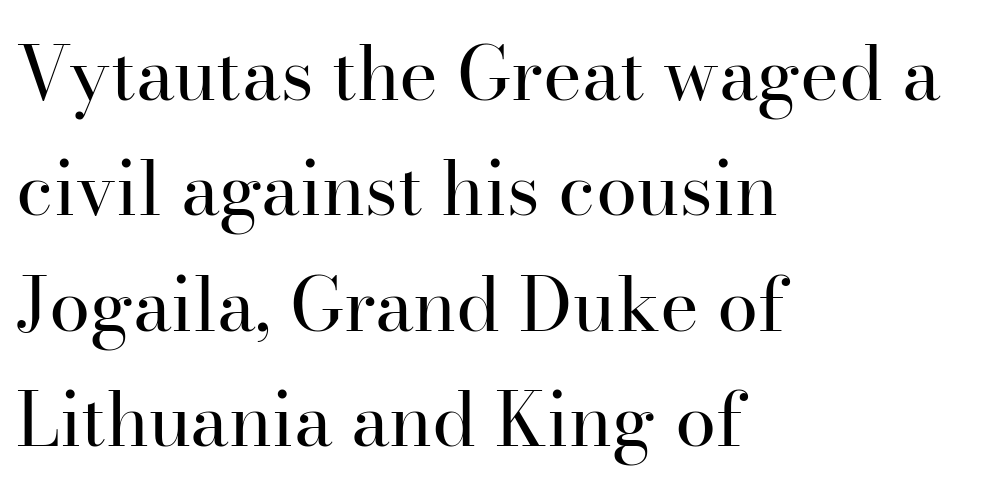
The image shows 74 px regular-weight serif type, upright; set left-aligned, normal line spacing (1.56x), normal letter spacing, not underlined; high stroke contrast and a small x-height.
